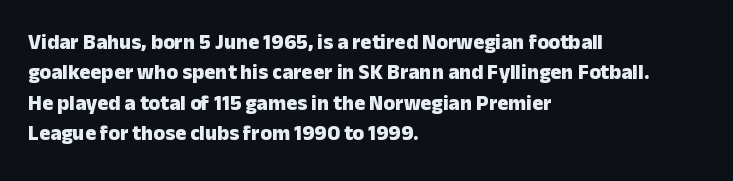
Q: Is the text bold? A: Yes.
Q: Is the text italic (slanted)? A: No, it is upright.
Q: Is the text underlined? A: No.
Q: How is the paragraph aligned? A: Left-aligned.
Q: Is the spacing between letters normal or unusually wide? A: Normal.
Q: Is the spacing between lines tight, normal or loose? A: Normal.
